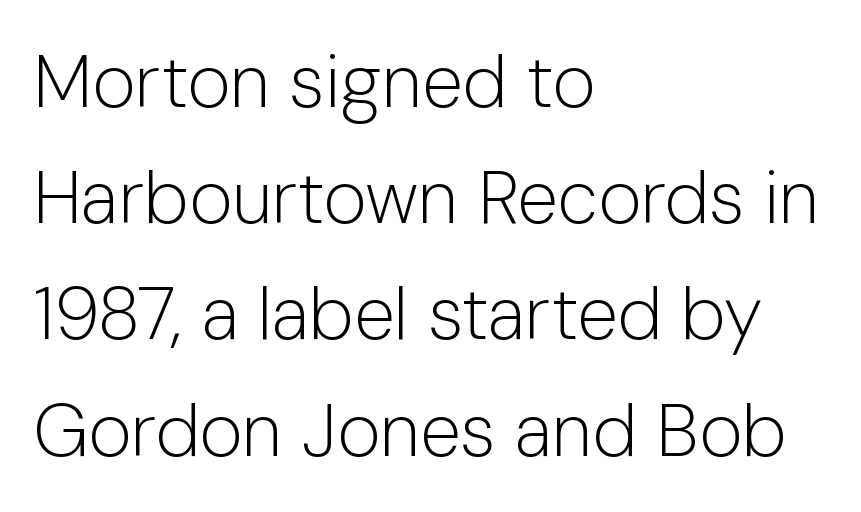
The image shows 74 px light sans-serif type, upright; set left-aligned, normal line spacing (1.57x), normal letter spacing, not underlined; low stroke contrast and a medium x-height.
